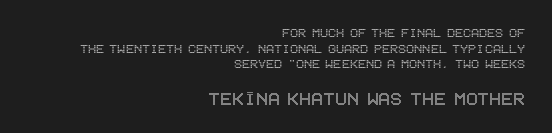
Q: Is the text italic (slanted)? A: No, it is upright.
Q: Is the text underlined? A: No.
Q: How is the paragraph aligned? A: Right-aligned.
Q: Is the spacing between letters normal or unusually wide? A: Normal.
Q: Is the spacing between lines tight, normal or loose? A: Tight.
Q: Which block of text is set in a larger size, the first (top) or the second (bottom)? A: The second (bottom) one.
